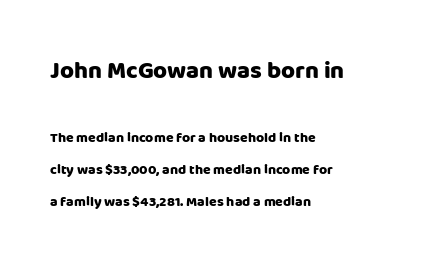
The image shows 24 px bold type, upright; set left-aligned, loose line spacing (2.31x), normal letter spacing, not underlined; the first (top) block is 1.71x larger.
